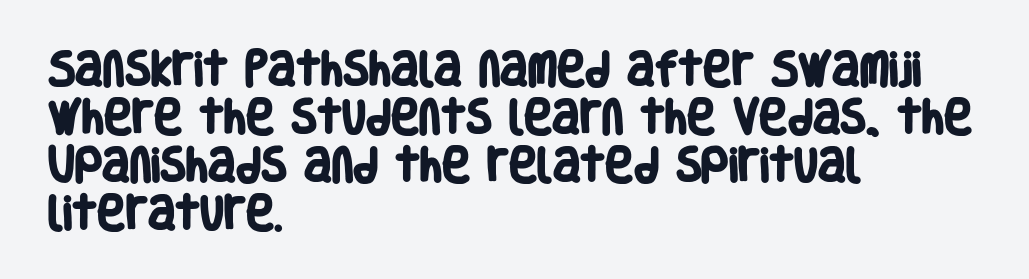
Q: Is the text bold? A: Yes.
Q: Is the typeface a serif or a sans-serif typeface? A: Sans-serif.
Q: Is the text underlined? A: No.
Q: How is the paragraph aligned? A: Left-aligned.
Q: Is the spacing between letters normal or unusually wide? A: Normal.
Q: Is the spacing between lines tight, normal or loose? A: Normal.
Q: Width (condensed, normal, or wide)? A: Condensed.
Q: Stroke contrast? A: Low.
Q: x-height? A: Large.
Q: Monospaced? A: No.
